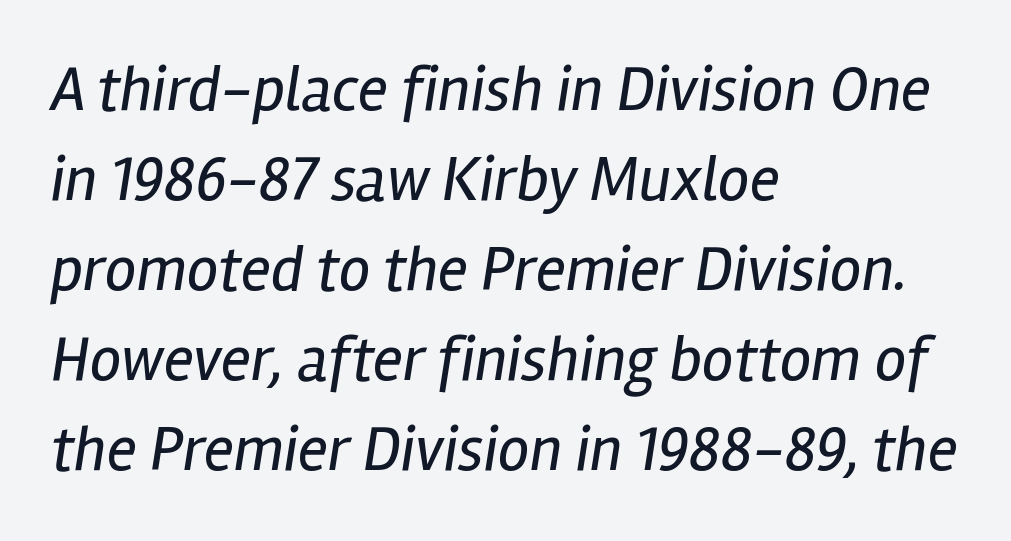
Q: Is the text bold? A: No.
Q: Is the text italic (slanted)? A: Yes, it leans right by about 12 degrees.
Q: Is the text underlined? A: No.
Q: How is the paragraph aligned? A: Left-aligned.
Q: Is the spacing between letters normal or unusually wide? A: Normal.
Q: Is the spacing between lines tight, normal or loose? A: Normal.
Q: Width (condensed, normal, or wide)? A: Condensed.
Q: Stroke contrast? A: Low.
Q: x-height? A: Medium.
Q: Monospaced? A: No.
